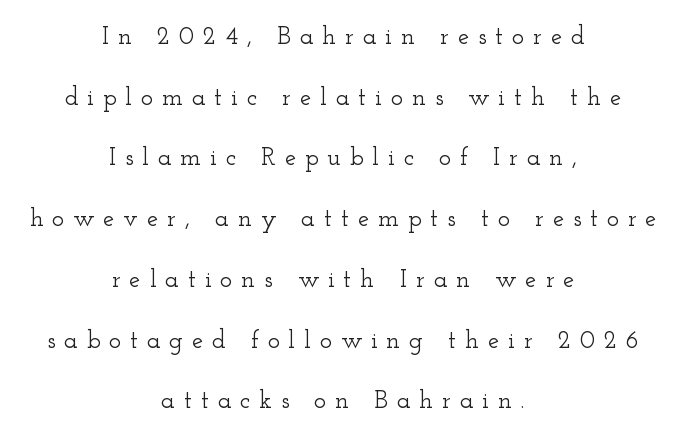
The image shows 25 px text type, upright; set centered, loose line spacing (2.43x), unusually wide letter spacing (+0.36 em), not underlined.
